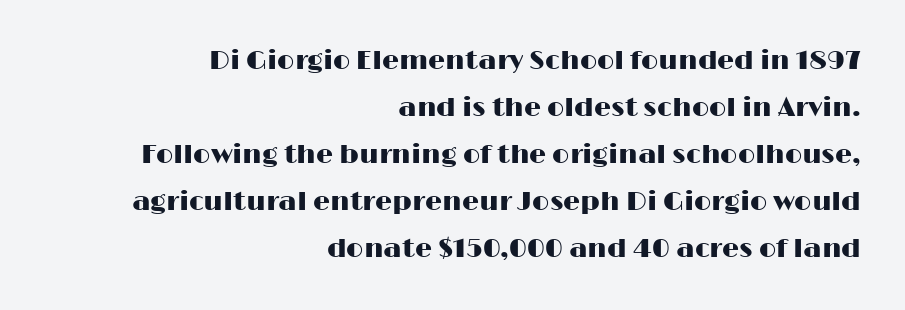
Tracking value appears to be zero — textbook default spacing. Posture: upright roman. The words here are not underlined. Short and long lines alike share a common ending point at right.
